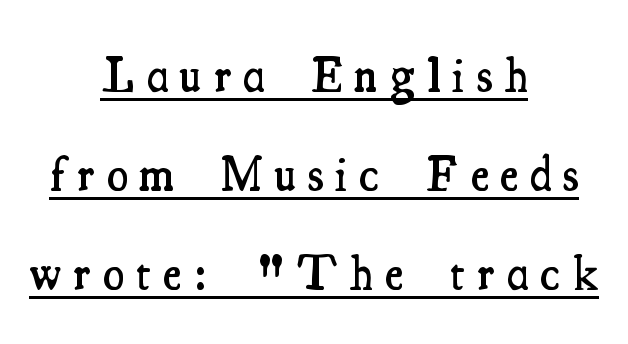
Horizontal alignment here is central, giving a formal, balanced look. Posture: straight, roman, zero tilt. Decoration check: the copy is underlined. The face used here is proportionally spaced, like ordinary book or web type.
